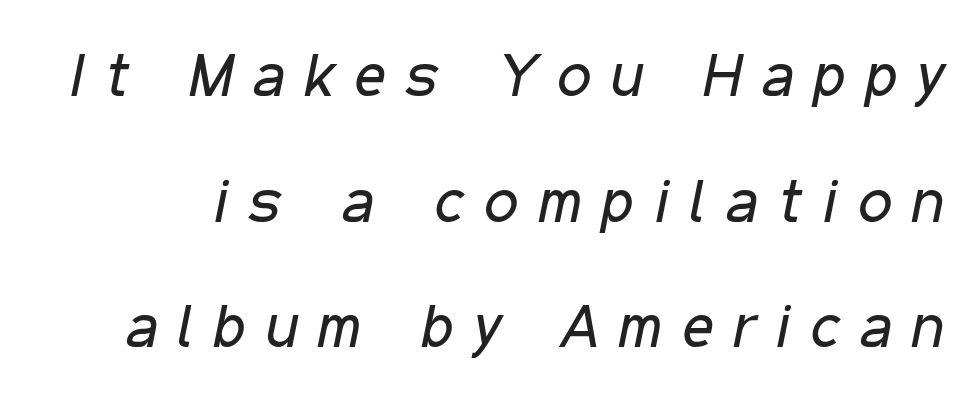
The image shows 61 px regular-weight, condensed type, italic (leaning right); set loose line spacing (2.06x), unusually wide letter spacing (+0.33 em), not underlined; low stroke contrast and a medium x-height.
